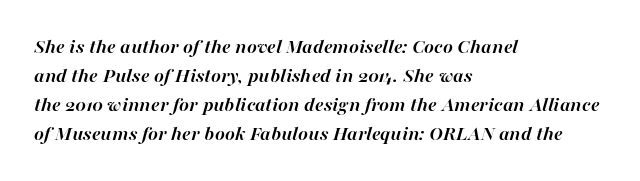
The image shows 21 px bold type, italic (leaning right); set left-aligned, normal line spacing (1.38x), normal letter spacing, not underlined.
